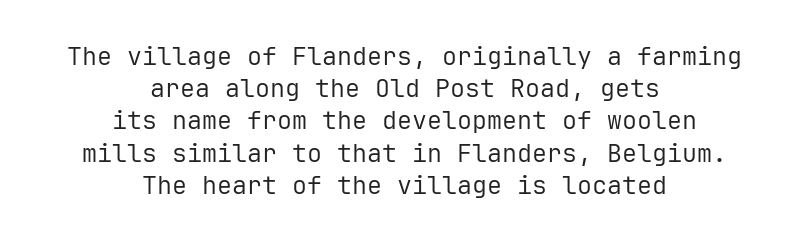
The image shows 25 px text type, upright; set centered, normal line spacing (1.29x), normal letter spacing, not underlined.
